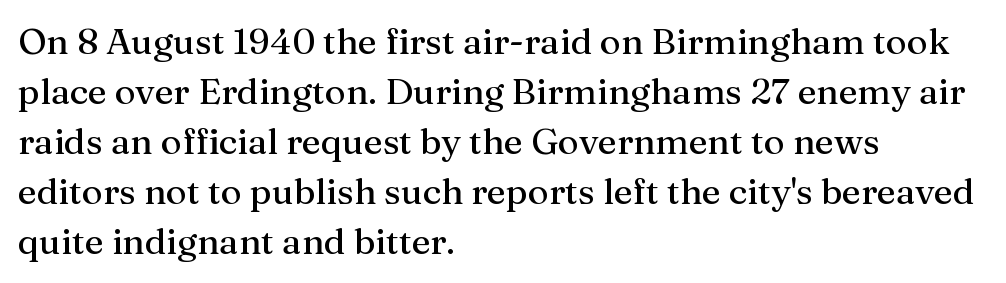
Bare-footed words on every line. Students, note that the glyphs here touch the page at normal intervals. A typesetter would call this leading conventional body-copy spacing. Each letter keeps its own natural width here, so spacing adapts to shape. Short and long lines alike share a common starting point at left. The lettering holds an erect, upright posture throughout.
